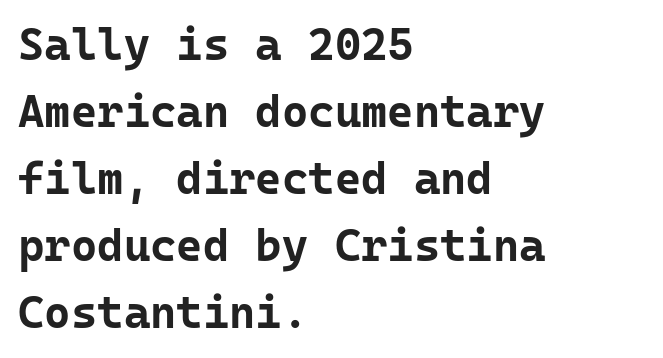
Q: Is the text bold? A: Yes.
Q: Is the text italic (slanted)? A: No, it is upright.
Q: Is the typeface a serif or a sans-serif typeface? A: Sans-serif.
Q: Is the text underlined? A: No.
Q: How is the paragraph aligned? A: Left-aligned.
Q: Is the spacing between letters normal or unusually wide? A: Normal.
Q: Is the spacing between lines tight, normal or loose? A: Normal.
Q: Width (condensed, normal, or wide)? A: Normal.
Q: Stroke contrast? A: Low.
Q: x-height? A: Medium.
Q: Monospaced? A: Yes.
